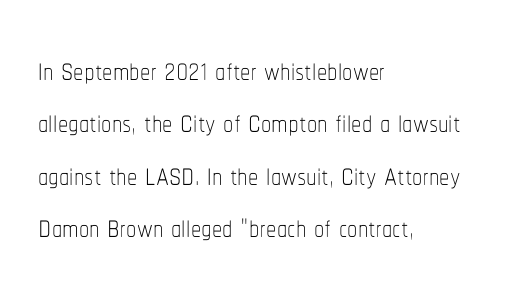
Q: Is the text bold? A: No.
Q: Is the text italic (slanted)? A: No, it is upright.
Q: Is the text underlined? A: No.
Q: How is the paragraph aligned? A: Left-aligned.
Q: Is the spacing between letters normal or unusually wide? A: Normal.
Q: Is the spacing between lines tight, normal or loose? A: Normal.
Q: Width (condensed, normal, or wide)? A: Condensed.
Q: Stroke contrast? A: Low.
Q: x-height? A: Medium.
Q: Monospaced? A: No.
